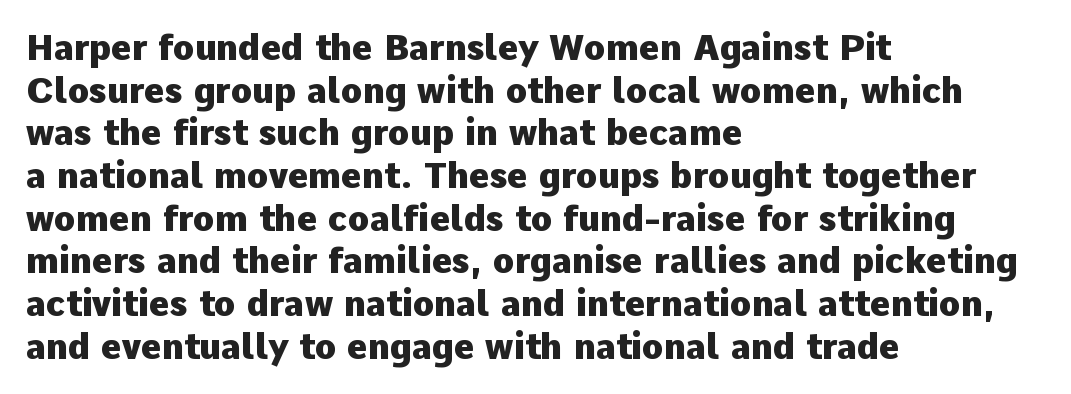
The image shows 35 px heavy sans-serif type, upright; set left-aligned, line spacing 1.22x, normal letter spacing, not underlined; low stroke contrast and a medium x-height.
